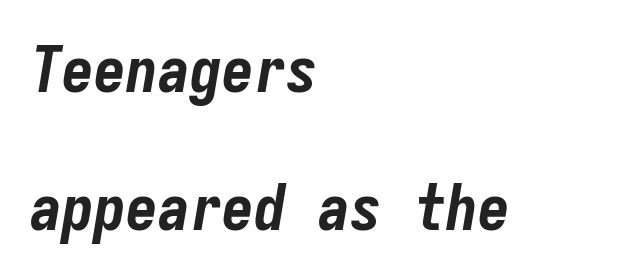
Q: Is the text bold? A: Yes.
Q: Is the text italic (slanted)? A: Yes, it leans right by about 9 degrees.
Q: Is the text underlined? A: No.
Q: How is the paragraph aligned? A: Left-aligned.
Q: Is the spacing between letters normal or unusually wide? A: Normal.
Q: Is the spacing between lines tight, normal or loose? A: Loose.
Q: Width (condensed, normal, or wide)? A: Condensed.
Q: Stroke contrast? A: Low.
Q: x-height? A: Medium.
Q: Monospaced? A: Yes.
